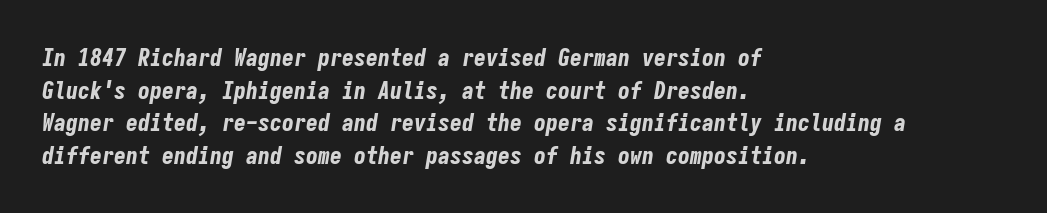
The vertical gap from one line to the next is medium. The foot of each line stays bare and open. There is no visible air inserted between adjacent glyphs. In terms of weight, the rendering is a true, heavy bold. The glyphs look as if they've been sheared to an angle.
